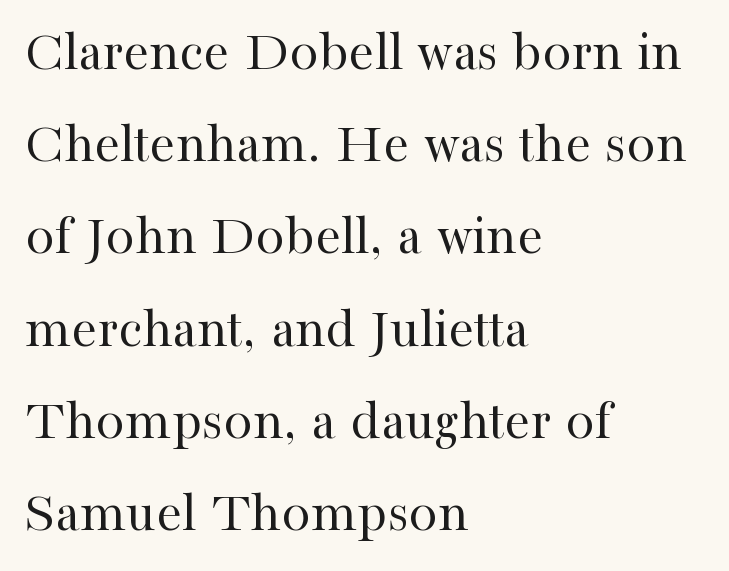
{"serif": "yes", "italic": "no", "bold": "no", "weight": "regular", "width": "normal", "stroke_contrast": "high", "x_height": "medium", "monospaced": "no", "underline": "no", "align": "left", "line_spacing": "normal", "line_spacing_ratio": 1.59, "letter_spacing": "normal", "letter_spacing_em": 0.0, "glyph_px": 58}
